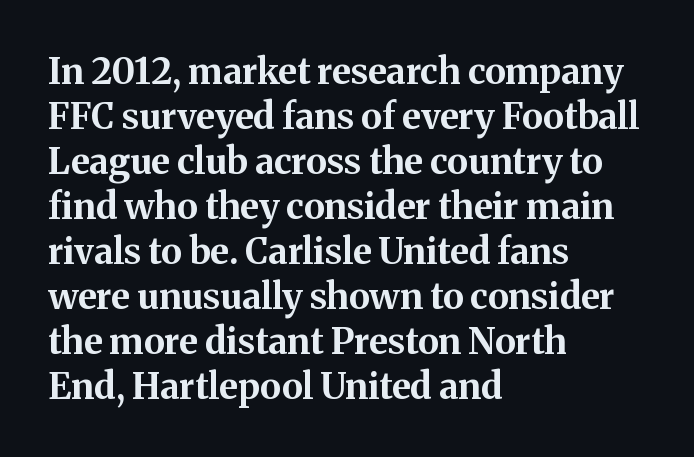
{"serif": "yes", "italic": "no", "bold": "yes", "weight": "bold", "width": "normal", "stroke_contrast": "medium", "x_height": "medium", "monospaced": "no", "underline": "no", "align": "left", "line_spacing": "normal", "line_spacing_ratio": 1.25, "letter_spacing": "normal", "letter_spacing_em": 0.0, "glyph_px": 36}
